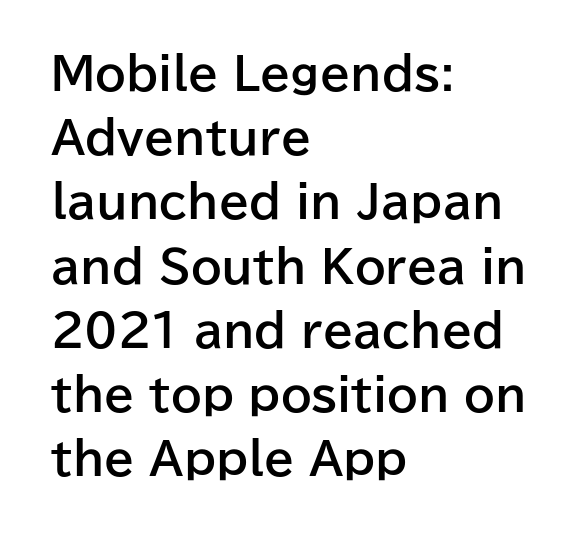
These lines carry a lot of weight — the face is fully bold. These lines sit exactly where default settings would place them. Type without underlining. This is roman type, the default non-slanted kind. Nothing sits at the stroke ends, so this counts as sans-serif. Line beginnings align vertically; line endings do not.
